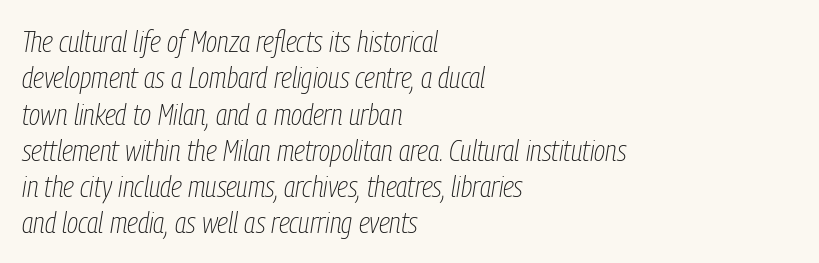
{"italic": "yes", "lean": "right", "slant_degrees": 9, "bold": "no", "weight": "thin", "width": "condensed", "stroke_contrast": "low", "x_height": "medium", "monospaced": "no", "underline": "no", "align": "left", "line_spacing_ratio": 1.21, "letter_spacing": "normal", "letter_spacing_em": 0.0, "glyph_px": 30}
